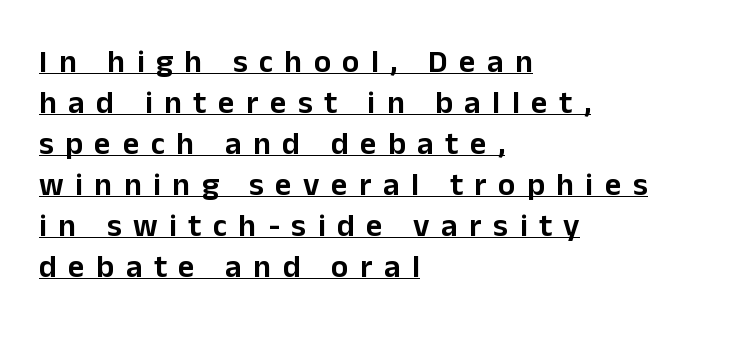
Q: Is the text italic (slanted)? A: No, it is upright.
Q: Is the typeface a serif or a sans-serif typeface? A: Sans-serif.
Q: Is the text underlined? A: Yes.
Q: How is the paragraph aligned? A: Left-aligned.
Q: Is the spacing between letters normal or unusually wide? A: Unusually wide.
Q: Is the spacing between lines tight, normal or loose? A: Normal.
Q: Width (condensed, normal, or wide)? A: Normal.
Q: Stroke contrast? A: Low.
Q: x-height? A: Medium.
Q: Monospaced? A: No.
